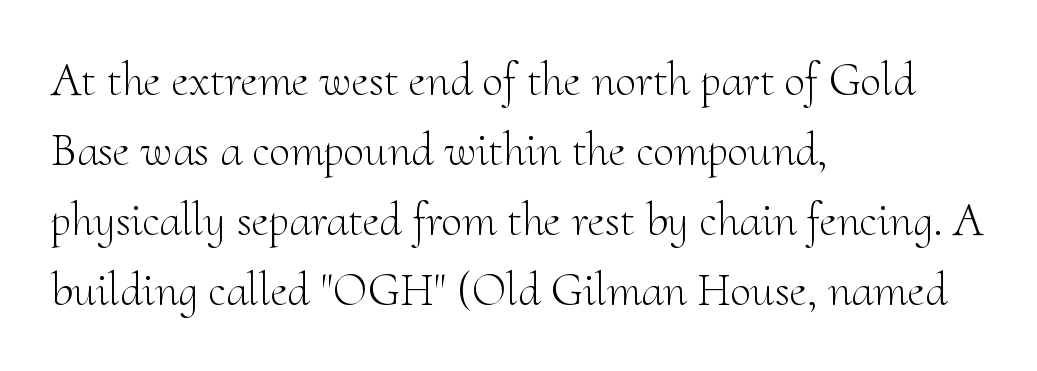
Q: Is the text bold? A: No.
Q: Is the text italic (slanted)? A: No, it is upright.
Q: Is the typeface a serif or a sans-serif typeface? A: Serif.
Q: Is the text underlined? A: No.
Q: How is the paragraph aligned? A: Left-aligned.
Q: Is the spacing between letters normal or unusually wide? A: Normal.
Q: Is the spacing between lines tight, normal or loose? A: Normal.
Q: Width (condensed, normal, or wide)? A: Normal.
Q: Stroke contrast? A: Medium.
Q: x-height? A: Small.
Q: Monospaced? A: No.
